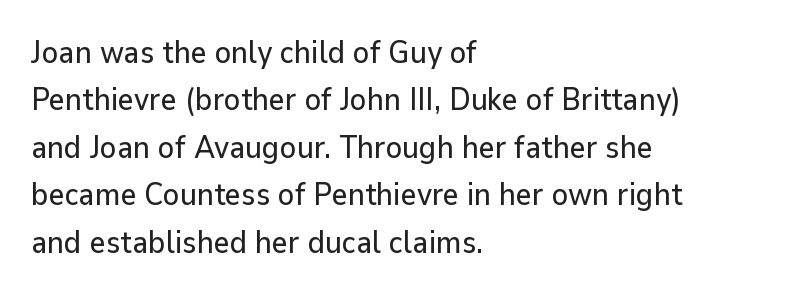
Q: Is the text italic (slanted)? A: No, it is upright.
Q: Is the typeface a serif or a sans-serif typeface? A: Sans-serif.
Q: Is the text underlined? A: No.
Q: How is the paragraph aligned? A: Left-aligned.
Q: Is the spacing between letters normal or unusually wide? A: Normal.
Q: Is the spacing between lines tight, normal or loose? A: Normal.
Q: Width (condensed, normal, or wide)? A: Normal.
Q: Stroke contrast? A: Low.
Q: x-height? A: Medium.
Q: Monospaced? A: No.
